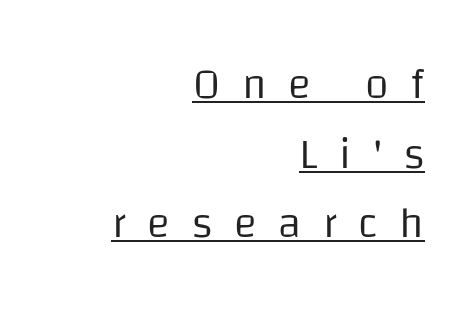
The image shows 43 px regular-weight sans-serif type, upright; set right-aligned, normal line spacing (1.62x), unusually wide letter spacing (+0.5 em), underlined; low stroke contrast and a large x-height.
